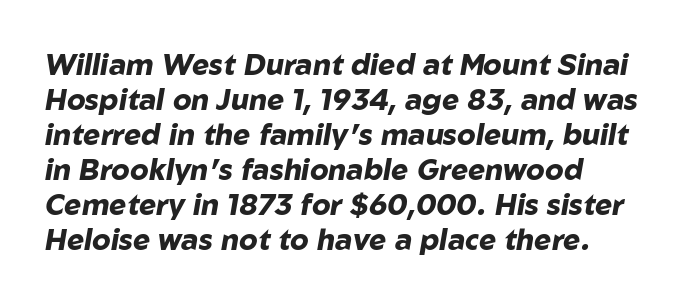
Q: Is the text bold? A: Yes.
Q: Is the text italic (slanted)? A: Yes, it leans right by about 10 degrees.
Q: Is the text underlined? A: No.
Q: How is the paragraph aligned? A: Left-aligned.
Q: Is the spacing between letters normal or unusually wide? A: Normal.
Q: Width (condensed, normal, or wide)? A: Normal.
Q: Stroke contrast? A: Low.
Q: x-height? A: Medium.
Q: Monospaced? A: No.
